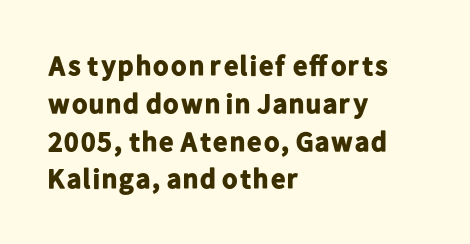
Line beginnings align vertically; line endings do not. You'd pick this weight for a headline — it's a proper bold. There is no visible air inserted between adjacent glyphs. Each row of text sits above clean, open space. The glyphs in this specimen are sans serif.
